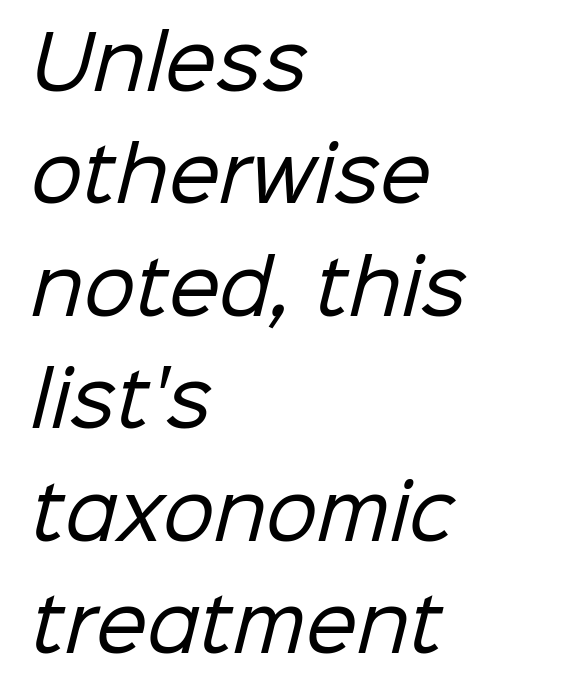
{"serif": "no", "bold": "no", "weight": "regular", "width": "normal", "stroke_contrast": "low", "x_height": "medium", "monospaced": "no", "underline": "no", "align": "left", "line_spacing": "normal", "line_spacing_ratio": 1.54, "letter_spacing": "normal", "letter_spacing_em": 0.0, "glyph_px": 73}
